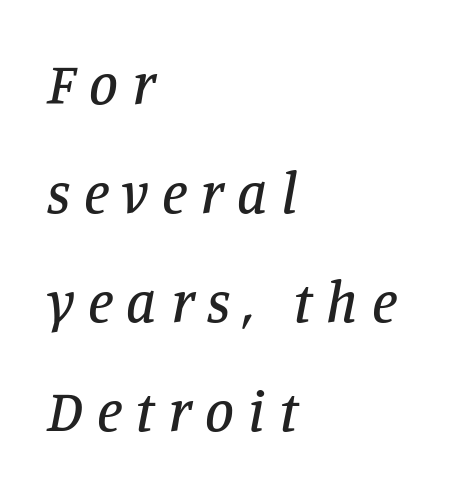
The image shows 58 px serif type, italic (leaning right); set left-aligned, line spacing 1.88x, unusually wide letter spacing (+0.24 em), not underlined; low stroke contrast and a large x-height.
